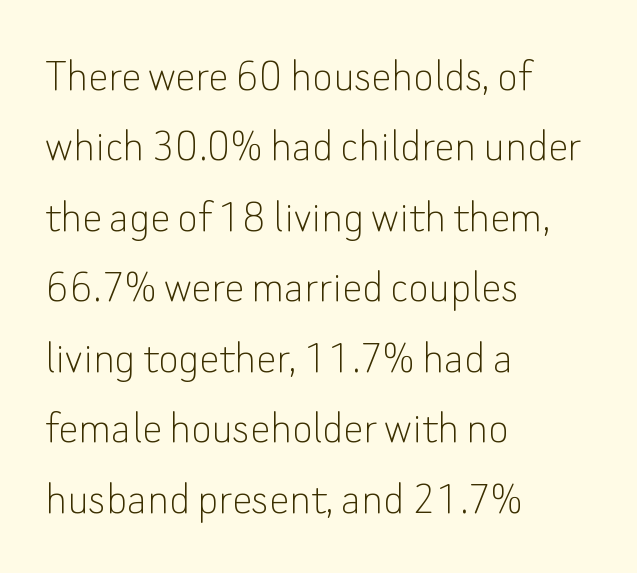
Typographically, this falls in the sans-serif category. A typesetter would mark this as roman, not italic. One glance says typical: line gaps are just what's usual. The rag falls on the right side of this text block.
